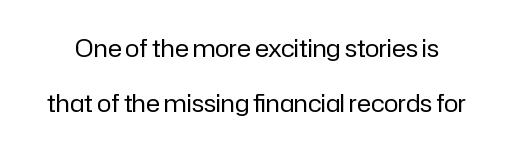
Letters have the restrained weight of plain body copy at most. Posture: straight, roman, zero tilt. In terms of leading, this rendering errs on the spacious side. The passage shown is not underscored anywhere. The line texture is even and compact thanks to regular tracking.
